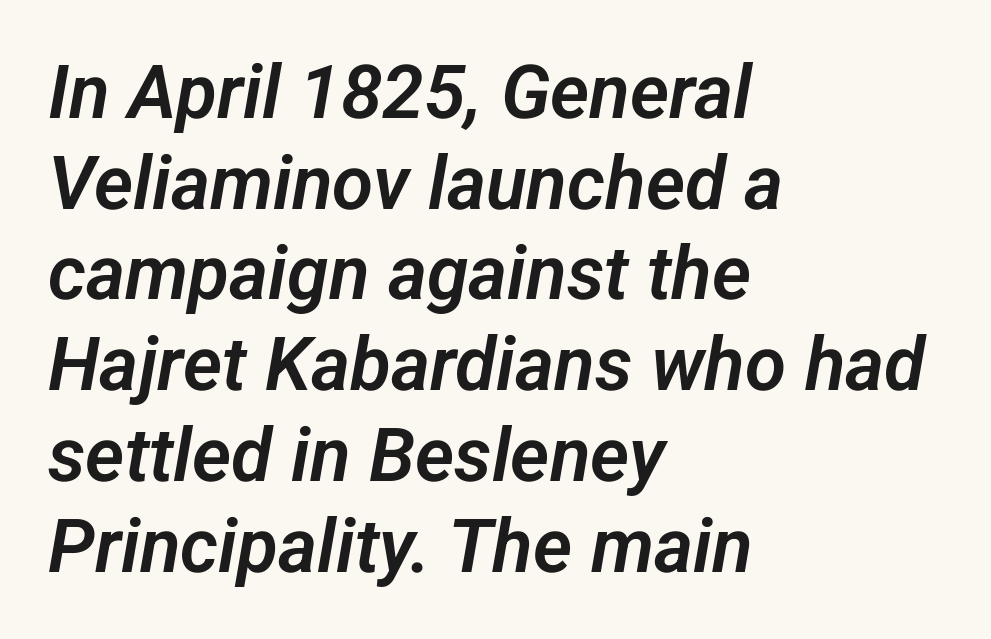
Descenders hang freely into open space. This sample uses plain, unmodified letter spacing. Teacher's note: observe the even left margin — that is flush-left alignment. Do the characters align in a grid? No, the font is proportional. You can tell from the bare stems that sans-serif type was used.
